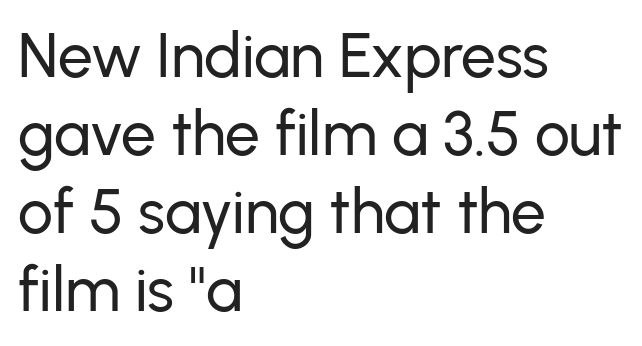
The image shows 62 px sans-serif type, upright; set left-aligned, normal line spacing (1.26x), normal letter spacing, not underlined; low stroke contrast and a medium x-height.
